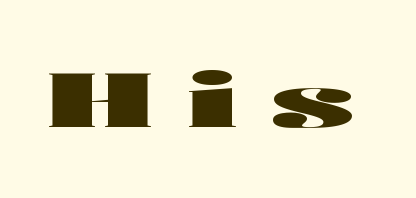
Q: Is the text bold? A: Yes.
Q: Is the text italic (slanted)? A: No, it is upright.
Q: Is the typeface a serif or a sans-serif typeface? A: Sans-serif.
Q: Is the text underlined? A: No.
Q: Is the spacing between letters normal or unusually wide? A: Unusually wide.
Q: Width (condensed, normal, or wide)? A: Wide.
Q: Stroke contrast? A: High.
Q: x-height? A: Medium.
Q: Monospaced? A: No.
